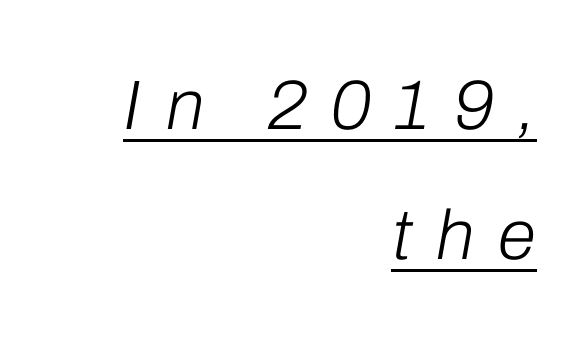
{"italic": "yes", "lean": "right", "slant_degrees": 10, "bold": "no", "weight": "light", "width": "normal", "stroke_contrast": "low", "x_height": "medium", "monospaced": "no", "underline": "yes", "align": "right", "line_spacing_ratio": 1.86, "letter_spacing": "wide", "letter_spacing_em": 0.35, "glyph_px": 70}
